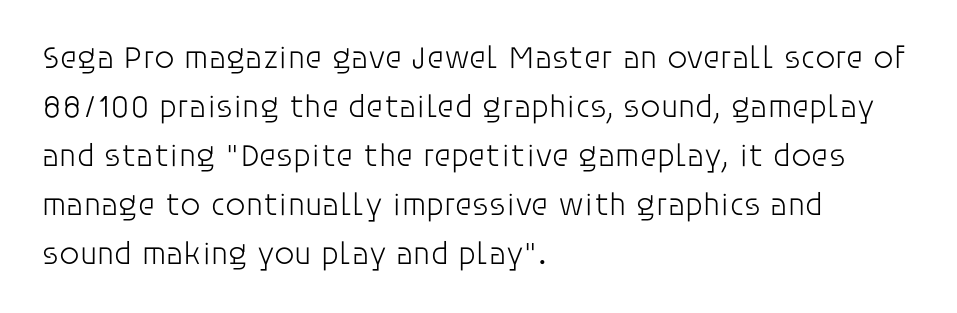
Q: Is the text bold? A: No.
Q: Is the text italic (slanted)? A: No, it is upright.
Q: Is the typeface a serif or a sans-serif typeface? A: Sans-serif.
Q: Is the text underlined? A: No.
Q: How is the paragraph aligned? A: Left-aligned.
Q: Is the spacing between letters normal or unusually wide? A: Normal.
Q: Is the spacing between lines tight, normal or loose? A: Normal.
Q: Width (condensed, normal, or wide)? A: Normal.
Q: Stroke contrast? A: Low.
Q: x-height? A: Large.
Q: Monospaced? A: No.
